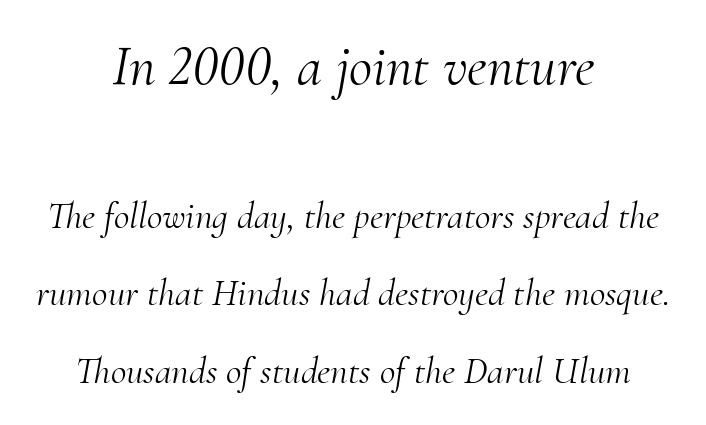
The image shows 57 px light serif type, italic (leaning right); set centered, loose line spacing (2.03x), normal letter spacing, not underlined; the first (top) block is 1.5x larger; medium stroke contrast and a small x-height.
